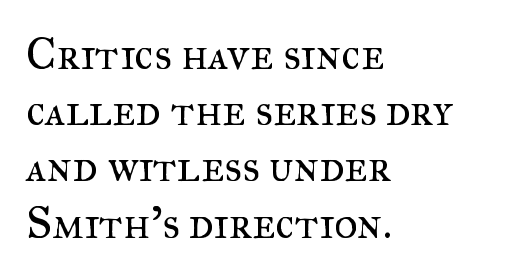
The image shows 45 px regular-weight serif type, upright; set left-aligned, normal line spacing (1.25x), normal letter spacing, not underlined; medium stroke contrast and a small x-height.
